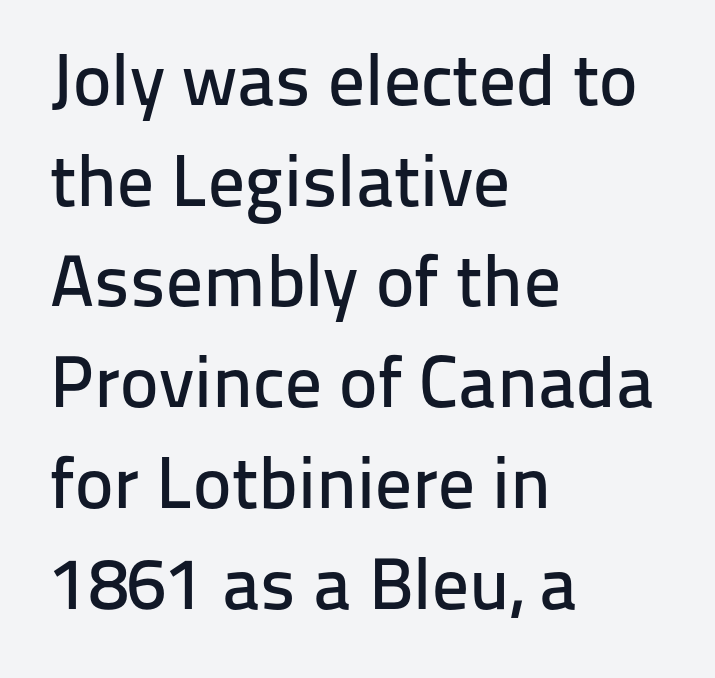
{"serif": "no", "italic": "no", "width": "normal", "stroke_contrast": "low", "x_height": "medium", "monospaced": "no", "underline": "no", "align": "left", "line_spacing": "normal", "line_spacing_ratio": 1.38, "letter_spacing": "normal", "letter_spacing_em": 0.0, "glyph_px": 73}
